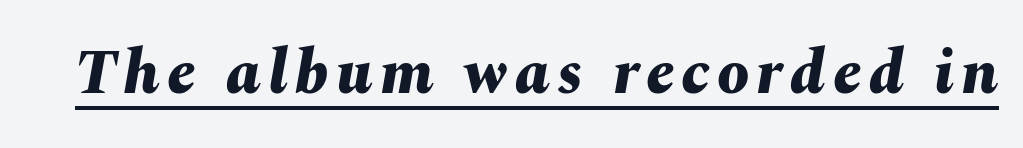
Q: Is the text bold? A: Yes.
Q: Is the text italic (slanted)? A: Yes, it leans right by about 10 degrees.
Q: Is the text underlined? A: Yes.
Q: Width (condensed, normal, or wide)? A: Normal.
Q: Stroke contrast? A: Medium.
Q: x-height? A: Medium.
Q: Monospaced? A: No.
